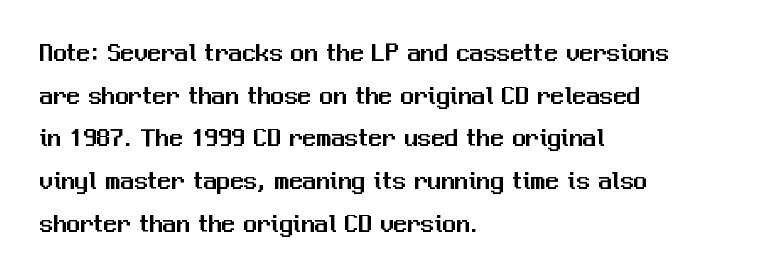
The words here are not underlined. Upright lettering throughout. This rendering leaves character spacing at its baseline value. These lines stack with their left ends in a neat column. Vertical spacing — default.
